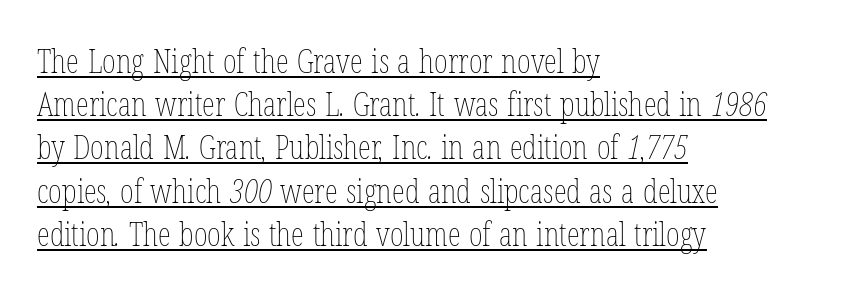
The image shows 33 px thin, condensed type; set left-aligned, normal line spacing (1.31x), normal letter spacing, underlined; low stroke contrast and a medium x-height.
